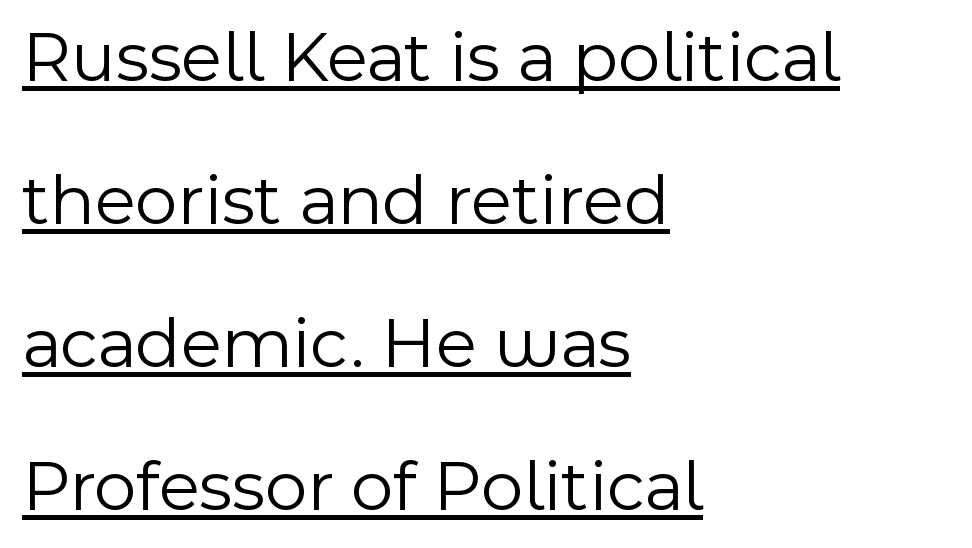
{"serif": "no", "italic": "no", "bold": "no", "weight": "light", "width": "normal", "x_height": "medium", "monospaced": "no", "underline": "yes", "align": "left", "line_spacing": "loose", "line_spacing_ratio": 1.96, "letter_spacing": "normal", "letter_spacing_em": 0.0, "glyph_px": 73}
